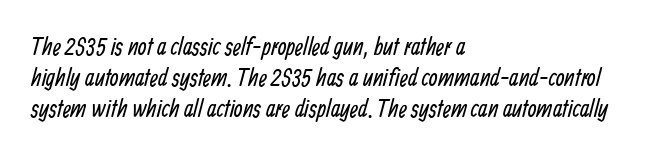
The image shows 25 px text type; set left-aligned, normal line spacing (1.25x), normal letter spacing, not underlined.
